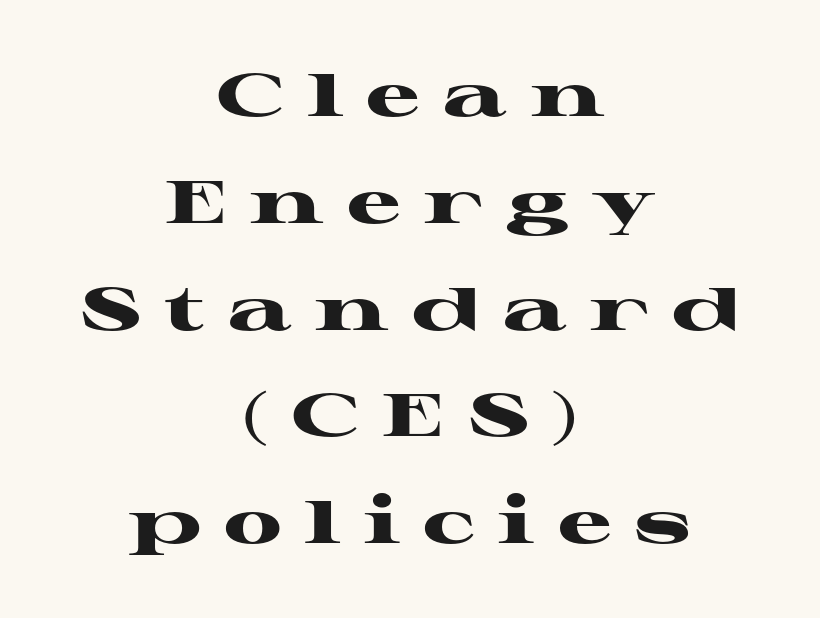
Q: Is the text bold? A: Yes.
Q: Is the text italic (slanted)? A: No, it is upright.
Q: Is the typeface a serif or a sans-serif typeface? A: Serif.
Q: Is the text underlined? A: No.
Q: How is the paragraph aligned? A: Centered.
Q: Is the spacing between letters normal or unusually wide? A: Unusually wide.
Q: Width (condensed, normal, or wide)? A: Wide.
Q: Stroke contrast? A: High.
Q: x-height? A: Medium.
Q: Monospaced? A: No.
